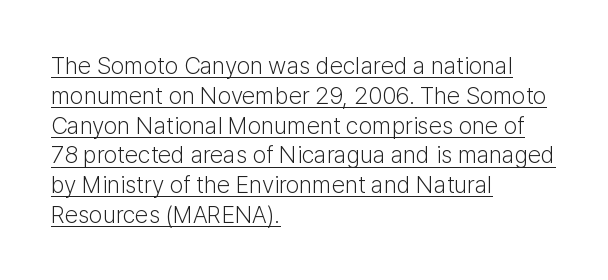
Q: Is the text bold? A: No.
Q: Is the text italic (slanted)? A: No, it is upright.
Q: Is the text underlined? A: Yes.
Q: How is the paragraph aligned? A: Left-aligned.
Q: Is the spacing between letters normal or unusually wide? A: Normal.
